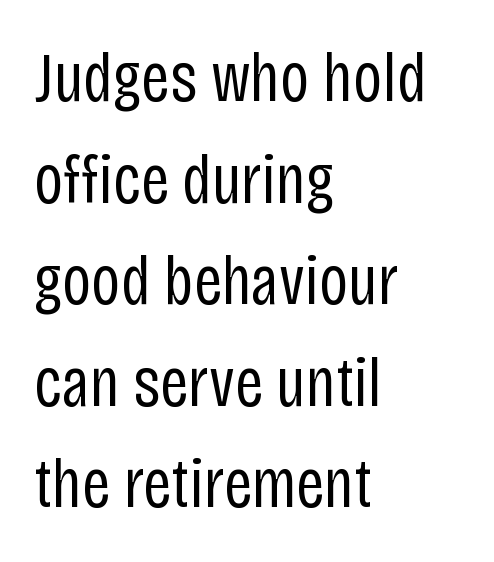
Q: Is the text bold? A: No.
Q: Is the text italic (slanted)? A: No, it is upright.
Q: Is the typeface a serif or a sans-serif typeface? A: Sans-serif.
Q: Is the text underlined? A: No.
Q: How is the paragraph aligned? A: Left-aligned.
Q: Is the spacing between letters normal or unusually wide? A: Normal.
Q: Is the spacing between lines tight, normal or loose? A: Normal.
Q: Width (condensed, normal, or wide)? A: Condensed.
Q: Stroke contrast? A: Low.
Q: x-height? A: Large.
Q: Monospaced? A: No.
